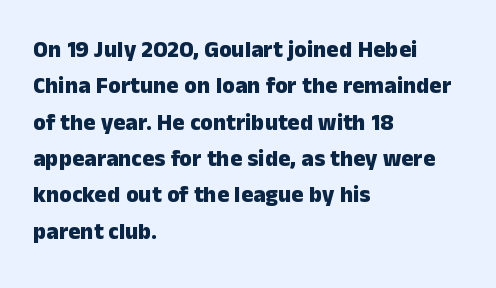
The text block is weighted toward the left margin, trailing off unevenly rightward. These lines carry a lot of weight — the face is fully bold. The letters stand upright; this is a roman face. Each row of text sits above clean, open space. This rendering leaves character spacing at its baseline value.
